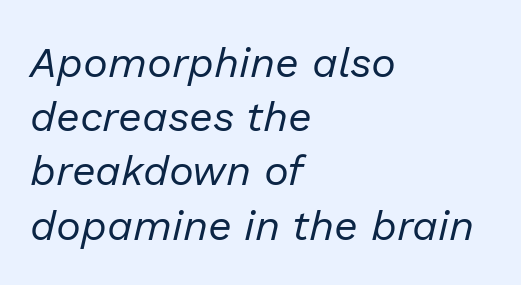
The image shows 42 px regular-weight type, italic (leaning right); set left-aligned, normal line spacing (1.29x), normal letter spacing, not underlined; low stroke contrast and a medium x-height.
